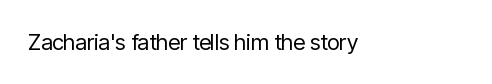
The image shows 22 px text type, upright; set normal letter spacing, not underlined.
